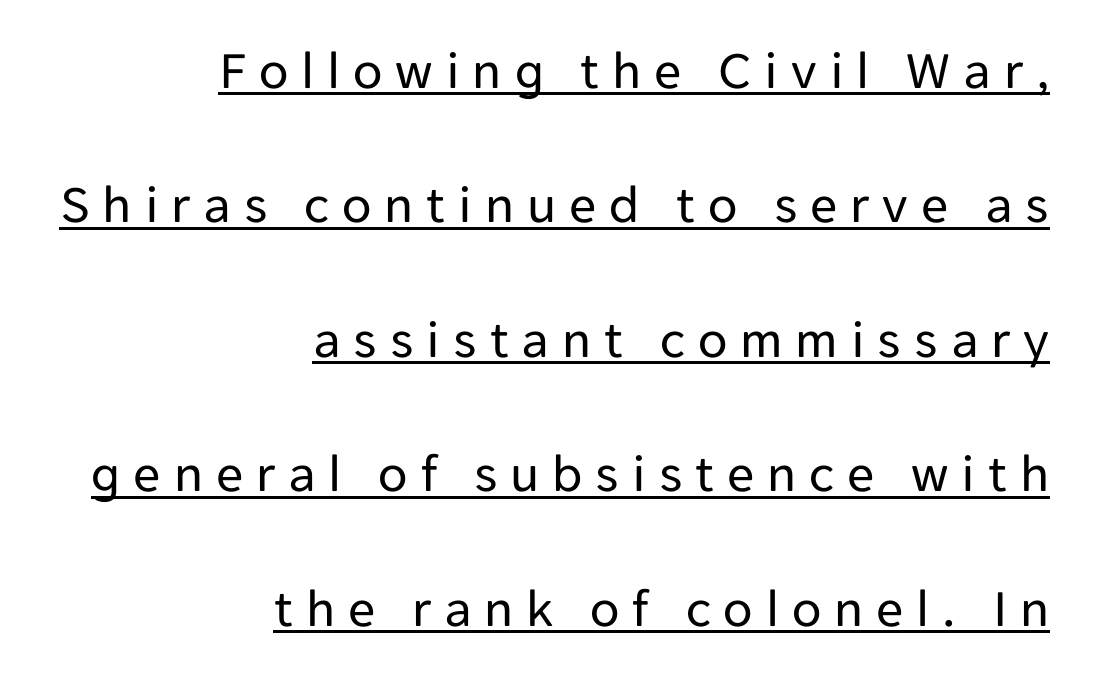
{"serif": "no", "italic": "no", "bold": "no", "weight": "regular", "width": "normal", "stroke_contrast": "low", "x_height": "medium", "monospaced": "no", "underline": "yes", "align": "right", "line_spacing": "loose", "line_spacing_ratio": 2.49, "letter_spacing": "wide", "letter_spacing_em": 0.24, "glyph_px": 54}
